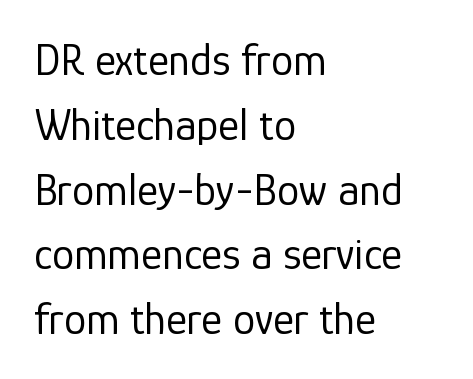
{"serif": "no", "italic": "no", "bold": "no", "weight": "regular", "width": "normal", "stroke_contrast": "low", "x_height": "medium", "monospaced": "no", "underline": "no", "align": "left", "line_spacing": "normal", "line_spacing_ratio": 1.44, "letter_spacing": "normal", "letter_spacing_em": 0.0, "glyph_px": 45}
